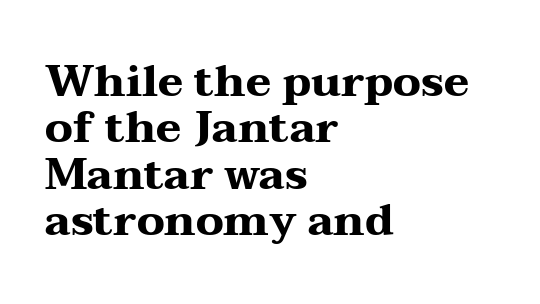
Q: Is the text bold? A: Yes.
Q: Is the text italic (slanted)? A: No, it is upright.
Q: Is the typeface a serif or a sans-serif typeface? A: Serif.
Q: Is the text underlined? A: No.
Q: How is the paragraph aligned? A: Left-aligned.
Q: Is the spacing between letters normal or unusually wide? A: Normal.
Q: Is the spacing between lines tight, normal or loose? A: Tight.
Q: Width (condensed, normal, or wide)? A: Wide.
Q: Stroke contrast? A: Medium.
Q: x-height? A: Medium.
Q: Monospaced? A: No.
